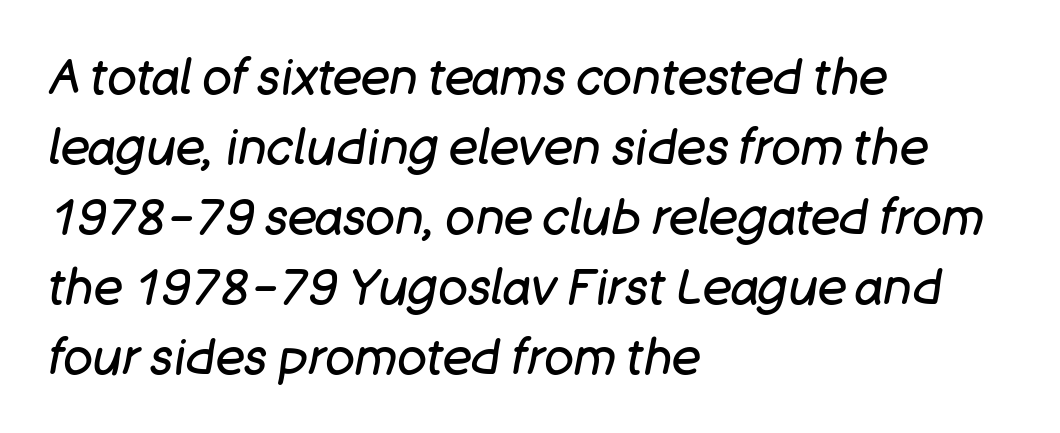
The image shows 49 px regular-weight type, italic (leaning right); set left-aligned, normal line spacing (1.43x), normal letter spacing, not underlined; low stroke contrast and a large x-height.
